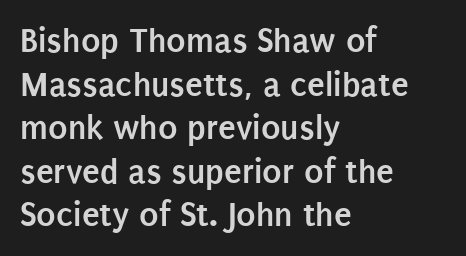
The image shows 36 px semibold, condensed sans-serif type, upright; set left-aligned, line spacing 1.21x, normal letter spacing, not underlined; low stroke contrast and a large x-height.
